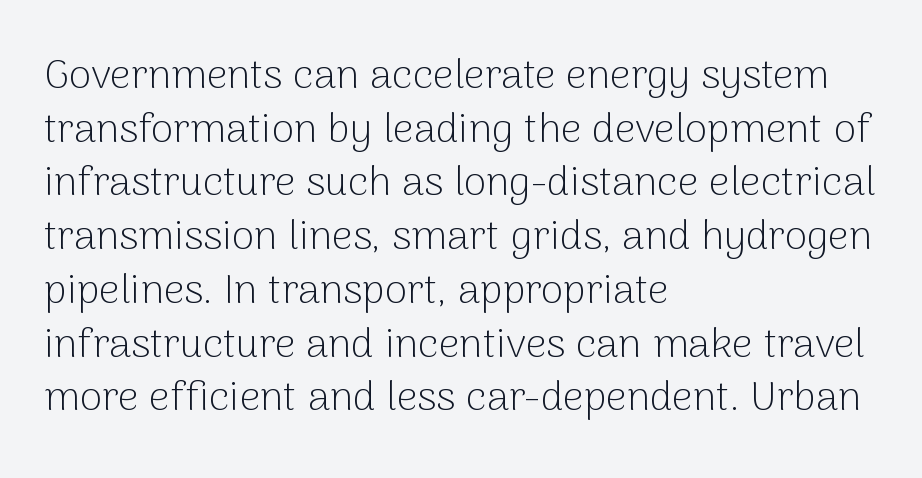
The type sits square on the baseline with zero lean. The face looks like a standard text weight, possibly lighter. Nothing sits at the stroke ends, so this counts as sans-serif. What stands out about the letter spacing? Nothing — it is the standard amount.
